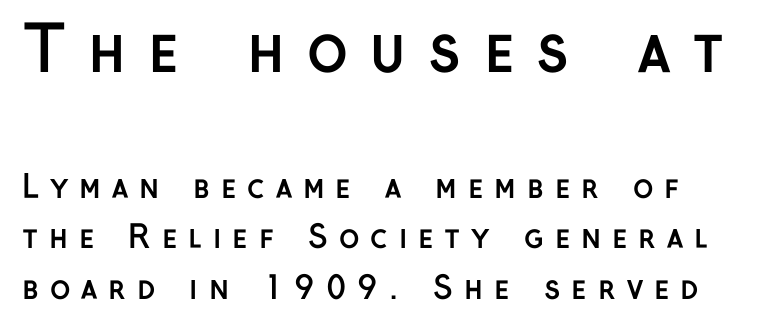
The image shows 62 px semibold sans-serif type, upright; set normal line spacing (1.63x), unusually wide letter spacing (+0.35 em), not underlined; the first (top) block is 2.0x larger; low stroke contrast and a medium x-height.
